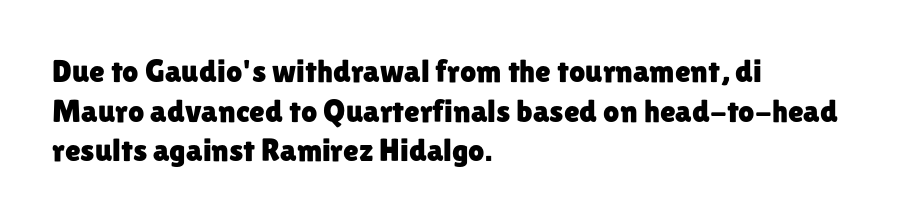
{"serif": "no", "italic": "no", "width": "normal", "stroke_contrast": "low", "x_height": "medium", "monospaced": "no", "underline": "no", "align": "left", "line_spacing_ratio": 1.24, "letter_spacing": "normal", "letter_spacing_em": 0.0, "glyph_px": 32}
